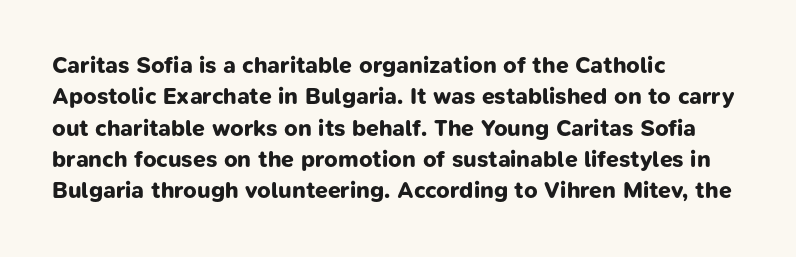
{"bold": "yes", "underline": "no", "align": "left", "line_spacing": "normal", "line_spacing_ratio": 1.36, "letter_spacing": "normal", "letter_spacing_em": 0.0, "glyph_px": 23}
